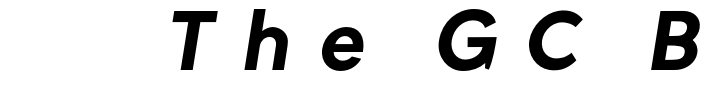
The image shows 72 px sans-serif type; set unusually wide letter spacing (+0.42 em), not underlined; low stroke contrast and a medium x-height.
